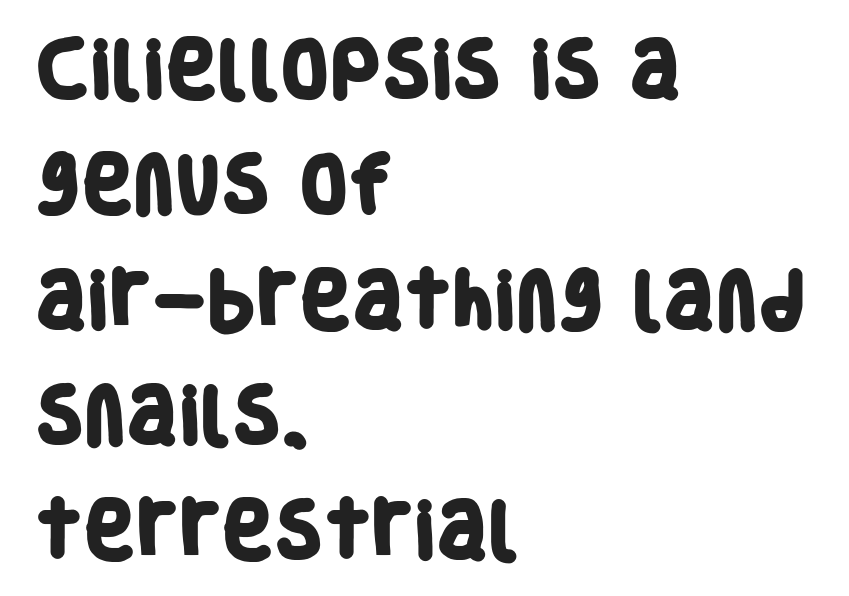
{"serif": "no", "bold": "yes", "weight": "heavy", "width": "condensed", "stroke_contrast": "low", "x_height": "large", "monospaced": "no", "underline": "no", "align": "left", "line_spacing_ratio": 1.83, "letter_spacing": "normal", "letter_spacing_em": 0.0, "glyph_px": 63}
